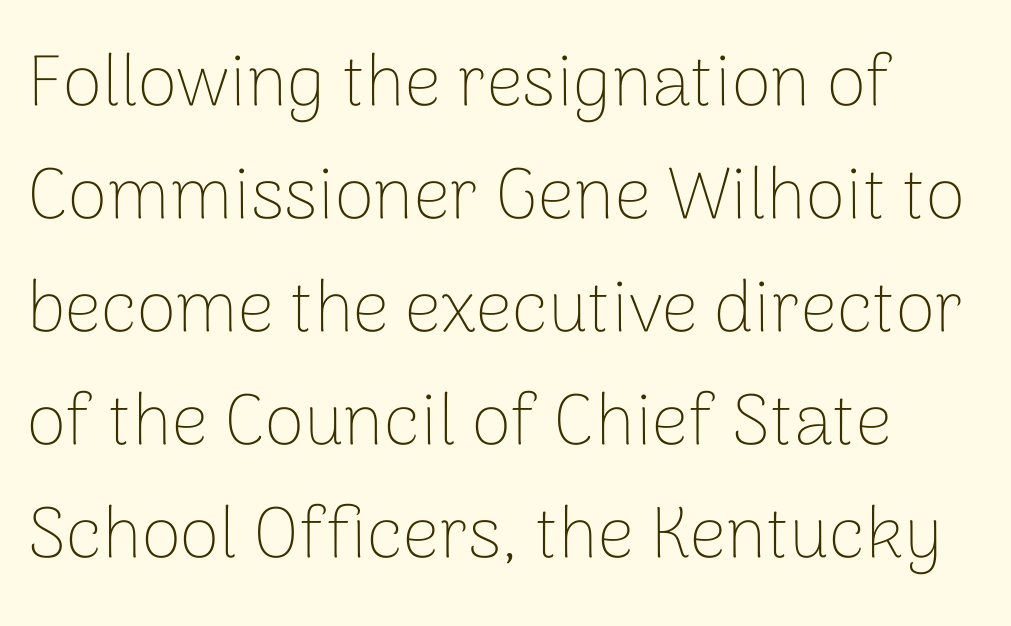
{"serif": "no", "italic": "no", "bold": "no", "weight": "thin", "width": "normal", "stroke_contrast": "low", "x_height": "medium", "monospaced": "no", "underline": "no", "line_spacing": "normal", "line_spacing_ratio": 1.57, "letter_spacing": "normal", "letter_spacing_em": 0.0, "glyph_px": 72}
